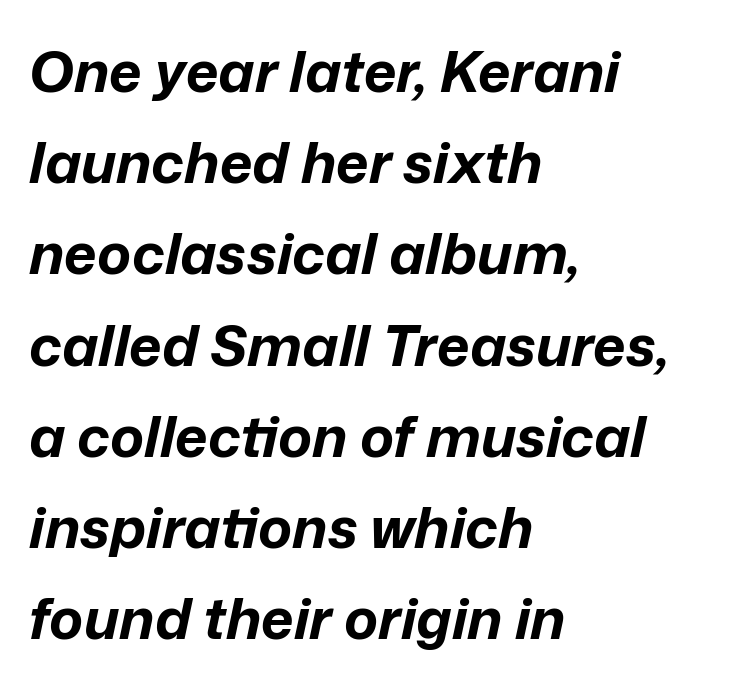
The image shows 57 px bold type, italic (leaning right); set left-aligned, normal line spacing (1.6x), normal letter spacing, not underlined; low stroke contrast and a medium x-height.
